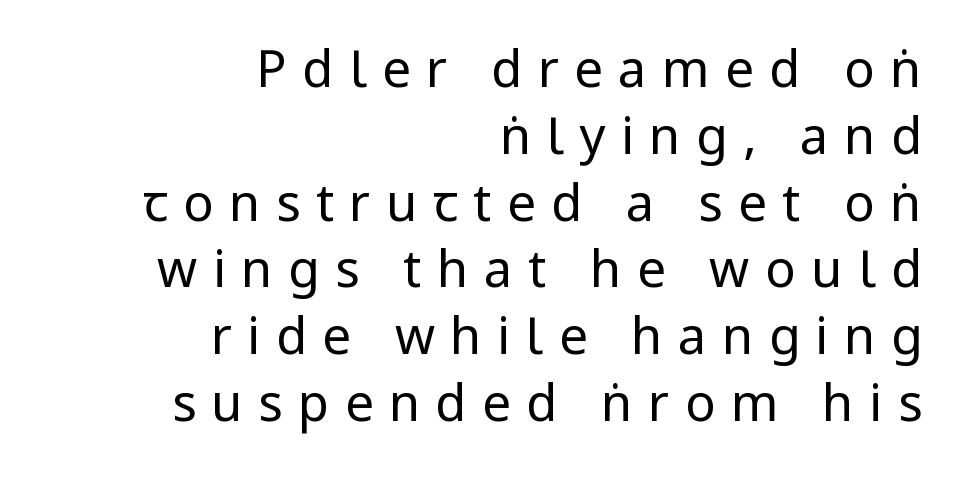
Q: Is the text bold? A: No.
Q: Is the text italic (slanted)? A: No, it is upright.
Q: Is the typeface a serif or a sans-serif typeface? A: Sans-serif.
Q: Is the text underlined? A: No.
Q: How is the paragraph aligned? A: Right-aligned.
Q: Is the spacing between letters normal or unusually wide? A: Unusually wide.
Q: Is the spacing between lines tight, normal or loose? A: Normal.
Q: Width (condensed, normal, or wide)? A: Condensed.
Q: Stroke contrast? A: Low.
Q: x-height? A: Large.
Q: Monospaced? A: No.
